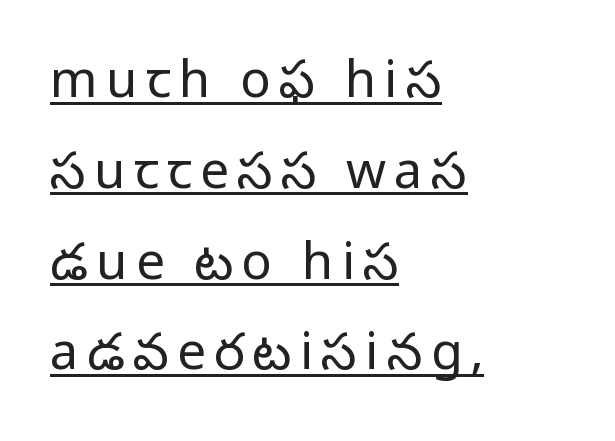
Q: Is the text bold? A: No.
Q: Is the text italic (slanted)? A: No, it is upright.
Q: Is the typeface a serif or a sans-serif typeface? A: Sans-serif.
Q: Is the text underlined? A: Yes.
Q: How is the paragraph aligned? A: Left-aligned.
Q: Width (condensed, normal, or wide)? A: Normal.
Q: Stroke contrast? A: Low.
Q: x-height? A: Medium.
Q: Monospaced? A: No.
